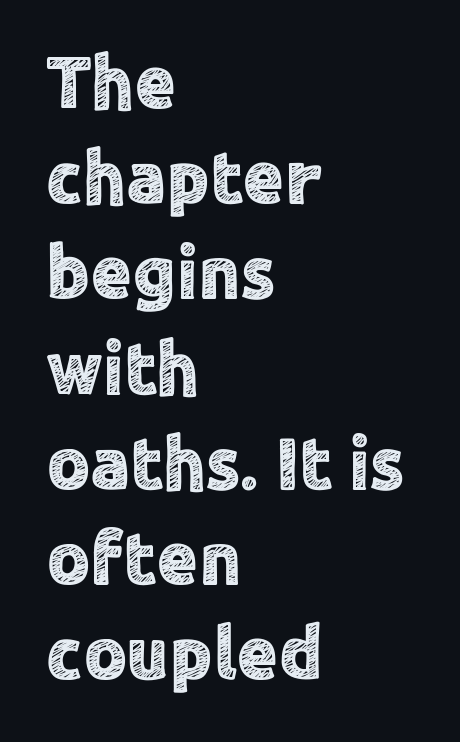
{"serif": "no", "italic": "no", "width": "normal", "x_height": "medium", "monospaced": "no", "underline": "no", "align": "left", "line_spacing": "normal", "line_spacing_ratio": 1.27, "letter_spacing": "normal", "letter_spacing_em": 0.0, "glyph_px": 75}
